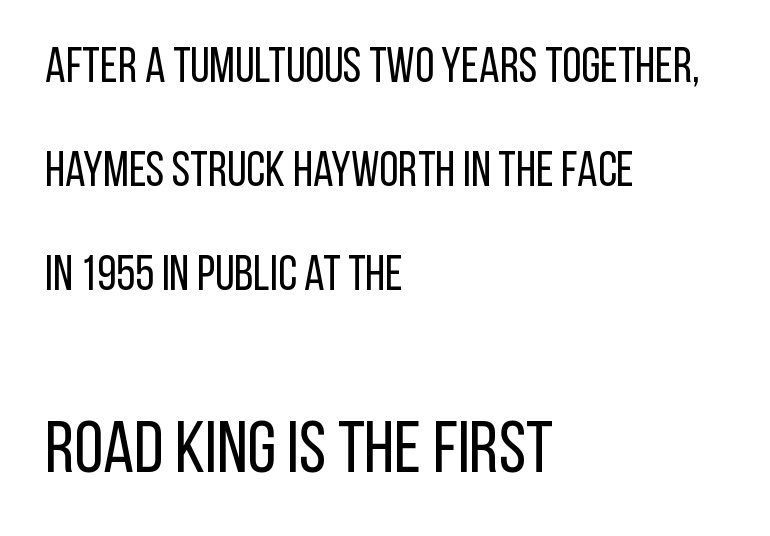
Stroke mass is kept to a normal reading level or below. Left-aligned paragraph, ragged on the right. Rendered with straight, roman letterforms. Words appear dense and cohesive because spacing is normal. Varying glyph widths throughout — classic text-font behaviour.
